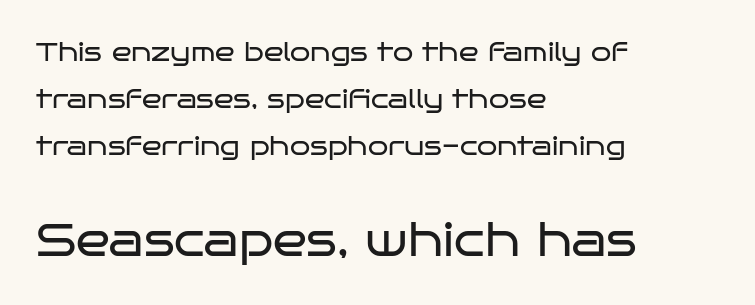
Q: Is the text bold? A: No.
Q: Is the text italic (slanted)? A: No, it is upright.
Q: Is the typeface a serif or a sans-serif typeface? A: Sans-serif.
Q: Is the text underlined? A: No.
Q: How is the paragraph aligned? A: Left-aligned.
Q: Is the spacing between letters normal or unusually wide? A: Normal.
Q: Which block of text is set in a larger size, the first (top) or the second (bottom)? A: The second (bottom) one.
Q: Width (condensed, normal, or wide)? A: Wide.
Q: Stroke contrast? A: Low.
Q: x-height? A: Large.
Q: Monospaced? A: No.
